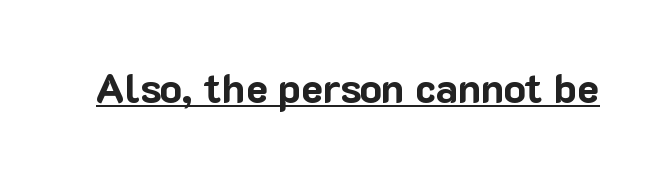
{"serif": "no", "italic": "no", "bold": "yes", "weight": "bold", "width": "normal", "stroke_contrast": "low", "x_height": "medium", "monospaced": "no", "underline": "yes", "letter_spacing": "normal", "letter_spacing_em": 0.0, "glyph_px": 41}
